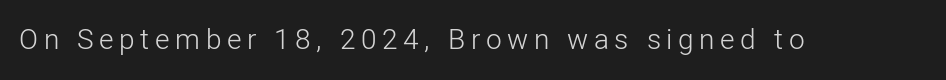
The image shows 28 px light sans-serif type, upright; set unusually wide letter spacing (+0.2 em), not underlined; low stroke contrast and a medium x-height.
